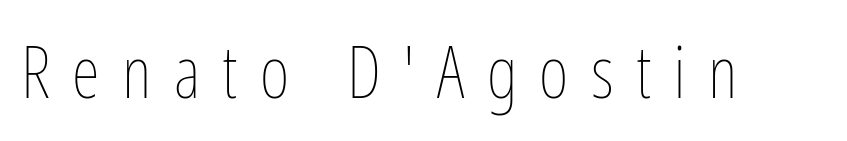
Q: Is the text bold? A: No.
Q: Is the text italic (slanted)? A: No, it is upright.
Q: Is the text underlined? A: No.
Q: Is the spacing between letters normal or unusually wide? A: Unusually wide.
Q: Width (condensed, normal, or wide)? A: Condensed.
Q: Stroke contrast? A: Low.
Q: x-height? A: Medium.
Q: Monospaced? A: No.
